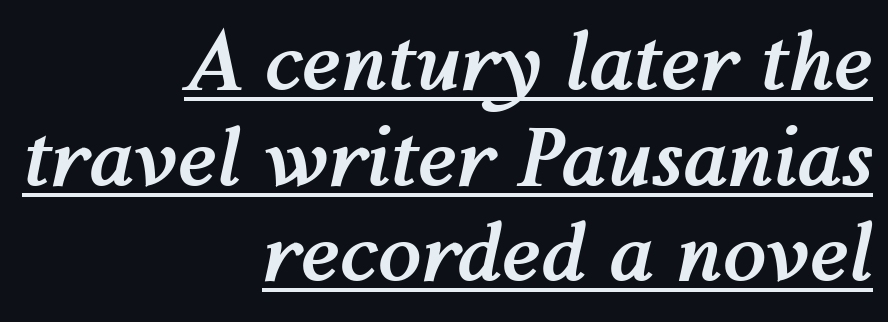
Q: Is the text bold? A: Yes.
Q: Is the text italic (slanted)? A: Yes, it leans right by about 12 degrees.
Q: Is the text underlined? A: Yes.
Q: How is the paragraph aligned? A: Right-aligned.
Q: Is the spacing between letters normal or unusually wide? A: Normal.
Q: Width (condensed, normal, or wide)? A: Normal.
Q: Stroke contrast? A: Medium.
Q: x-height? A: Medium.
Q: Monospaced? A: No.
